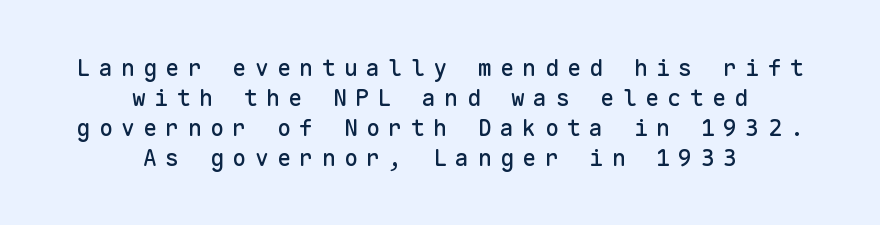
{"italic": "no", "underline": "no", "align": "center", "line_spacing": "normal", "line_spacing_ratio": 1.3, "letter_spacing": "wide", "letter_spacing_em": 0.37, "glyph_px": 23}
